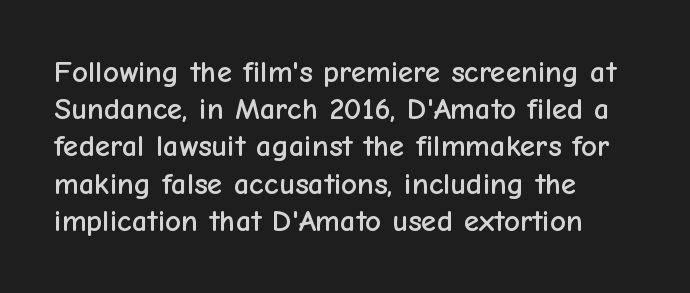
The characters display no serif detailing; their extremities are plain. In CSS terms this would be text-align: left. Ordinary non-slanted type is in use. A bare baseline throughout the passage. Words appear dense and cohesive because spacing is normal. Spacing verdict: proportional, widths tailored to each character.
